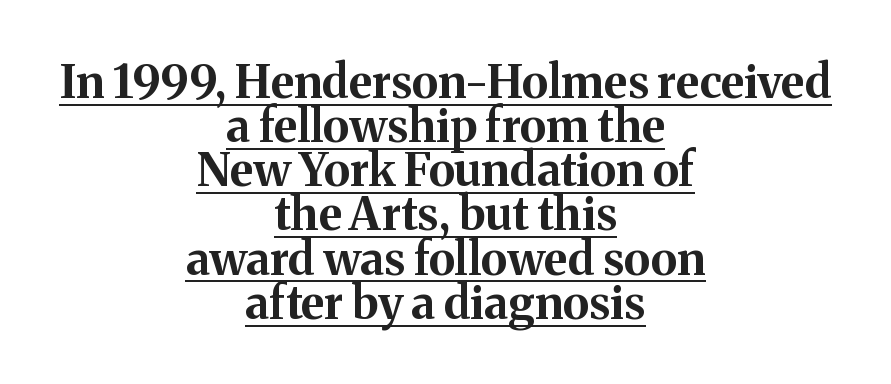
{"serif": "yes", "italic": "no", "bold": "yes", "weight": "bold", "width": "normal", "stroke_contrast": "medium", "x_height": "medium", "monospaced": "no", "underline": "yes", "align": "center", "line_spacing": "tight", "line_spacing_ratio": 0.96, "letter_spacing": "normal", "letter_spacing_em": 0.0, "glyph_px": 46}
